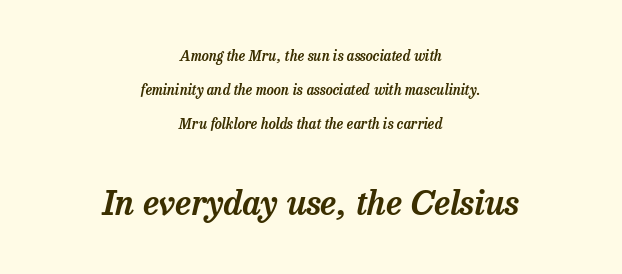
The image shows 34 px serif type, italic (leaning right); set centered, loose line spacing (2.43x), normal letter spacing, not underlined; the second (bottom) block is 2.43x larger; low stroke contrast and a medium x-height.
